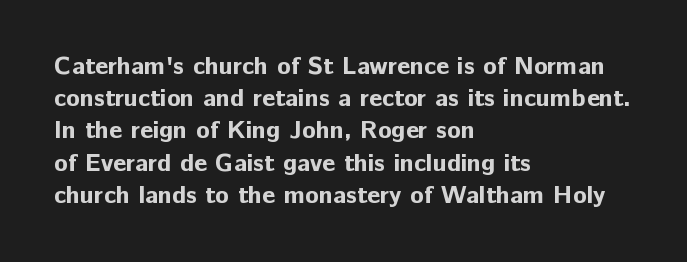
The lines sit at an ordinary, default distance from one another. Italic? Not at all — the glyphs are vertical. This rendering leaves character spacing at its baseline value. A student would call this left alignment; a typographer would say flush left, rag right.
